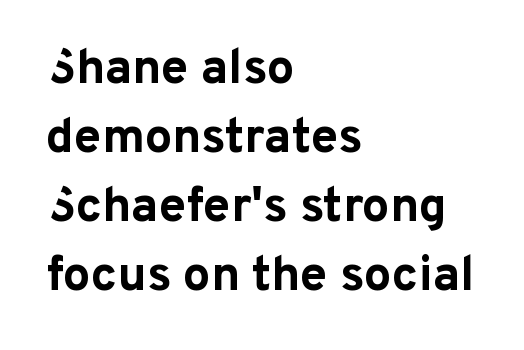
The image shows 49 px bold sans-serif type, upright; set left-aligned, normal line spacing (1.41x), normal letter spacing, not underlined; low stroke contrast and a medium x-height.
